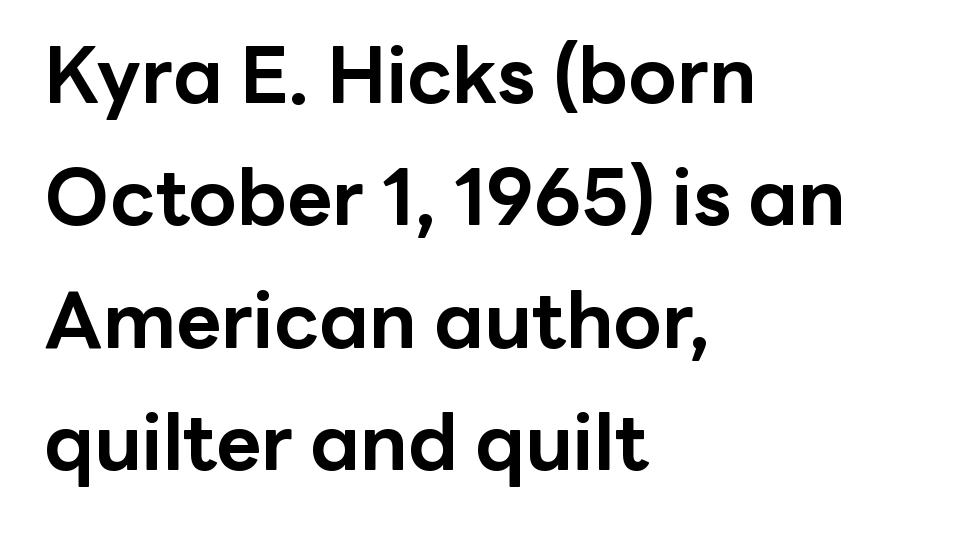
{"serif": "no", "italic": "no", "bold": "yes", "weight": "bold", "width": "normal", "stroke_contrast": "low", "x_height": "medium", "monospaced": "no", "underline": "no", "align": "left", "line_spacing": "normal", "line_spacing_ratio": 1.57, "letter_spacing": "normal", "letter_spacing_em": 0.0, "glyph_px": 78}
